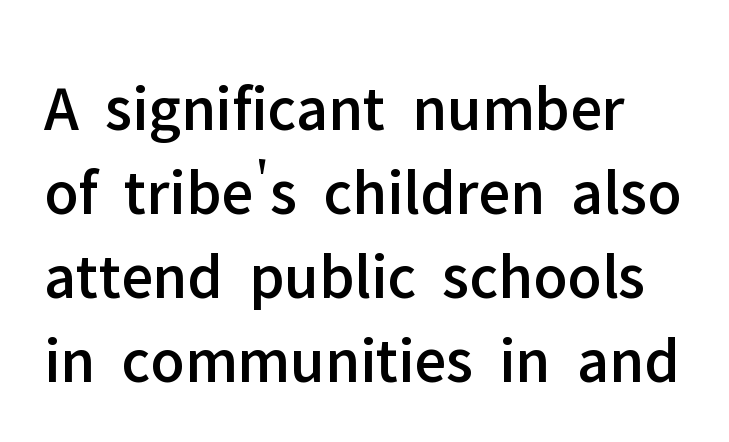
The image shows 65 px sans-serif type, upright; set normal line spacing (1.29x), normal letter spacing, not underlined; low stroke contrast and a medium x-height.
